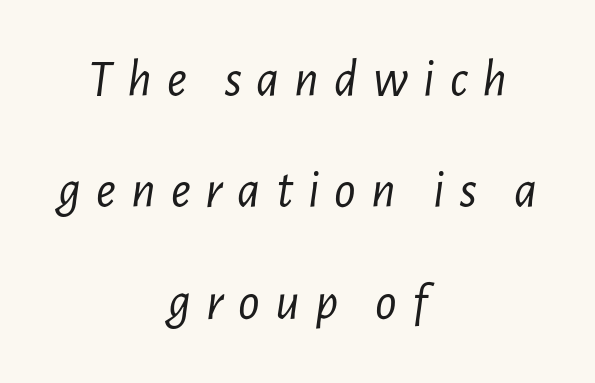
These lines are rendered in a variable-pitch font. A typesetter would call this leading open, well beyond the default. Notice how the passage keeps no hard edge, just a central spine. The text carries the slant typical of an italic or oblique font. Glance below the letters and you will spot only blank space.
